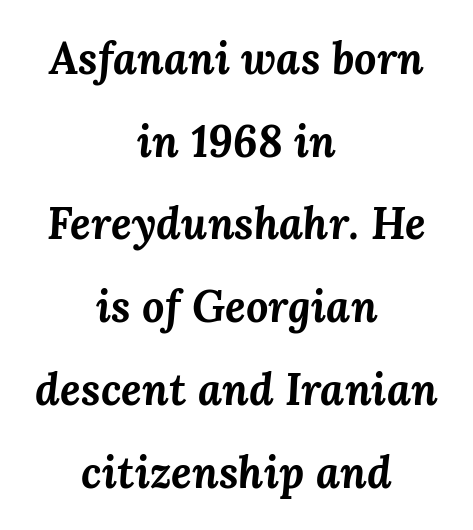
Q: Is the text bold? A: Yes.
Q: Is the text italic (slanted)? A: Yes, it leans right by about 3 degrees.
Q: Is the text underlined? A: No.
Q: How is the paragraph aligned? A: Centered.
Q: Is the spacing between letters normal or unusually wide? A: Normal.
Q: Width (condensed, normal, or wide)? A: Normal.
Q: Stroke contrast? A: Medium.
Q: x-height? A: Medium.
Q: Monospaced? A: No.
